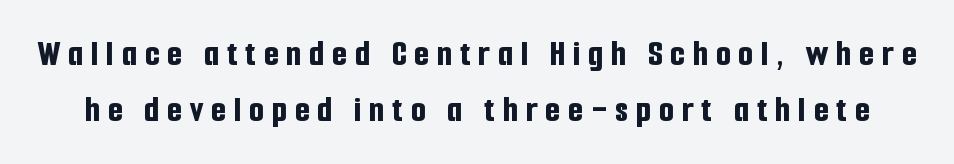
The image shows 38 px bold, condensed sans-serif type, upright; set normal line spacing (1.48x), unusually wide letter spacing (+0.21 em), not underlined; low stroke contrast and a medium x-height.
